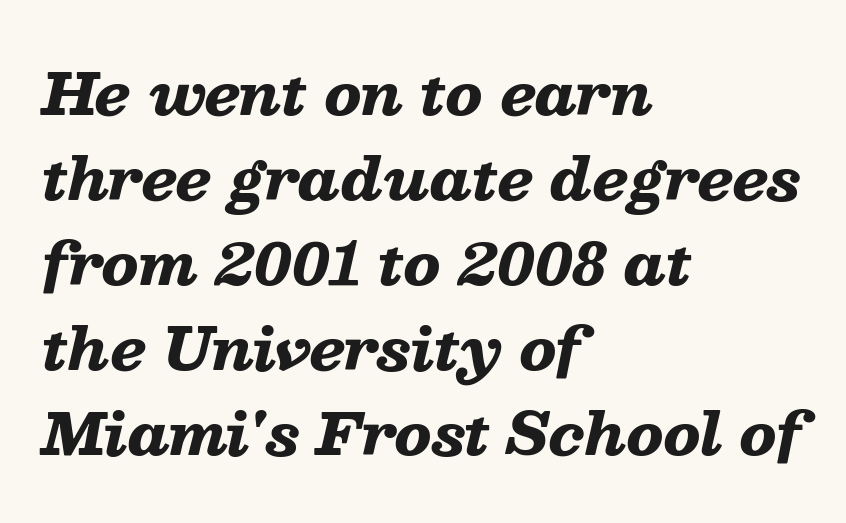
The image shows 57 px heavy, wide type, italic (leaning right); set left-aligned, normal line spacing (1.49x), normal letter spacing, not underlined; low stroke contrast and a medium x-height.
